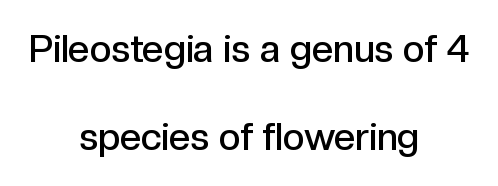
The image shows 38 px semibold sans-serif type, upright; set centered, loose line spacing (2.32x), normal letter spacing, not underlined; a medium x-height.
